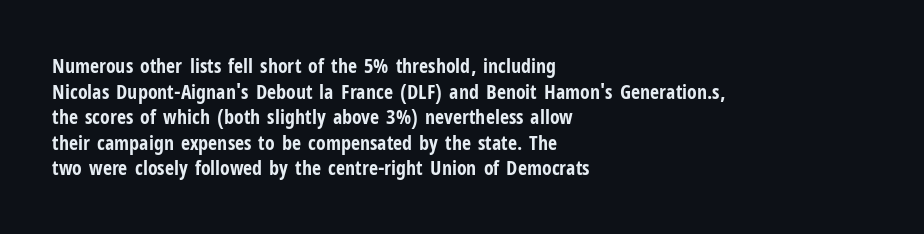
Q: Is the text bold? A: Yes.
Q: Is the text italic (slanted)? A: No, it is upright.
Q: Is the text underlined? A: No.
Q: How is the paragraph aligned? A: Left-aligned.
Q: Is the spacing between letters normal or unusually wide? A: Normal.
Q: Is the spacing between lines tight, normal or loose? A: Normal.
